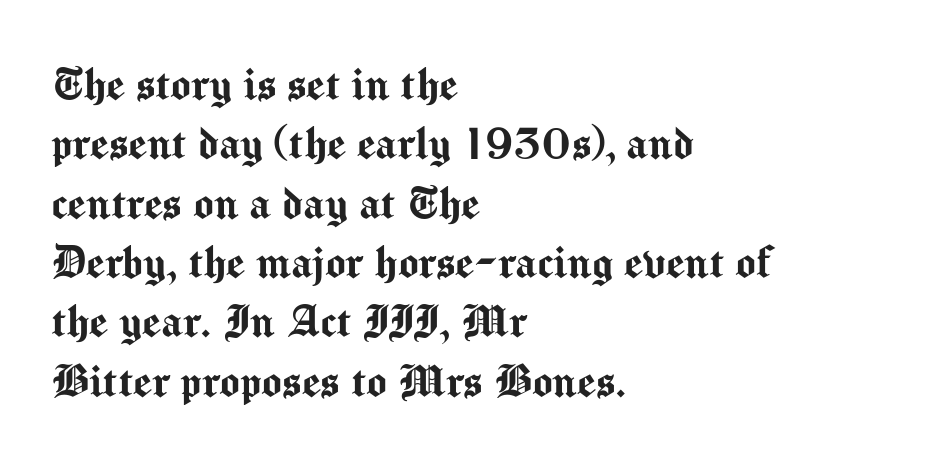
The space directly below the letters is spotless. The paragraph shown leans on its left margin. The passage shown is typed in a proportional face where columns would drift. Is there any slant? The stems are plumb. Students, note that the glyphs here touch the page at normal intervals. Note: no serifs on the glyphs.
